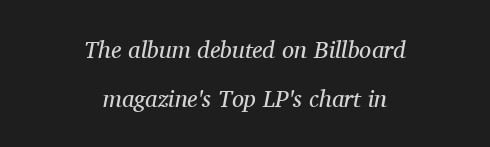
Rendered with sloped, italic letterforms. The letters look calm and open, with moderate or lighter stems. The line-height multiplier appears high, well above default. Typeset on center — no edge is straight. Default kerning and tracking; the words read as compact shapes.
